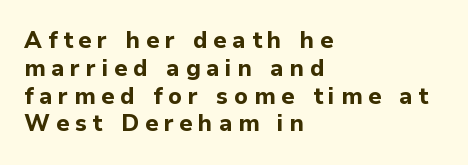
{"italic": "no", "bold": "yes", "underline": "no", "align": "left", "line_spacing_ratio": 1.21, "letter_spacing": "wide", "letter_spacing_em": 0.25, "glyph_px": 23}
